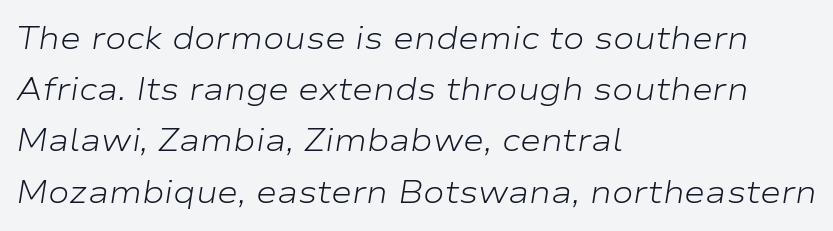
The typesetter chose a ragged-right arrangement here. Emphasis-style slanted type is in use. The face used here is proportionally spaced, like ordinary book or web type. No word sits above an underline. A typesetter would call this leading conventional body-copy spacing.
